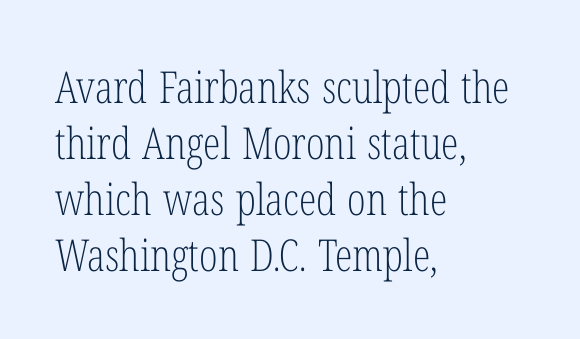
Yep, those are serifs on the letters. Descenders hang freely into open space. Line starts are locked; line ends wander. Spacing verdict: proportional, widths tailored to each character. Nothing unusual about the tracking: characters are spaced as the font intends. The vertical gap from one line to the next is medium.
